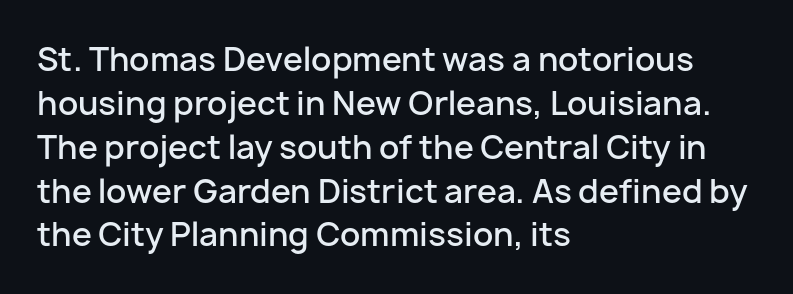
This sample uses an upright cut, with every glyph sitting square on the baseline. Left-aligned paragraph, ragged on the right. Descenders hang freely into open space. Is this a fixed-width face? No — the glyphs have proportional, varying widths. Moderately thickened strokes mark this as semibold type. Students, note that the glyphs here touch the page at normal intervals.
